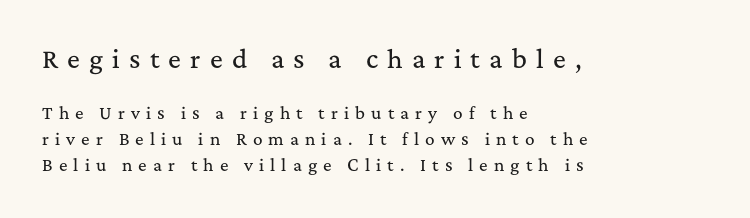
The more generous point size was reserved for the upper chunk. Observe the wide spacing: letters keep a clear distance from each other. Honestly, the row spacing looks completely unremarkable. The foot of each line stays bare and open.
